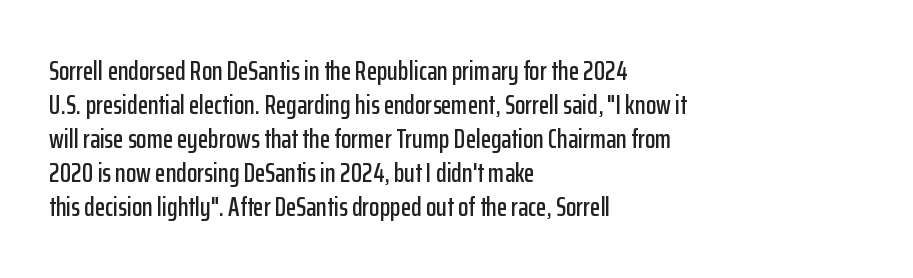
This sample uses plain, unmodified letter spacing. The setting favours the left margin, as ordinary paragraphs usually do. Does the lettering tilt? It doesn't — this is upright. Is there much room between lines? A standard amount, neither cramped nor airy.
